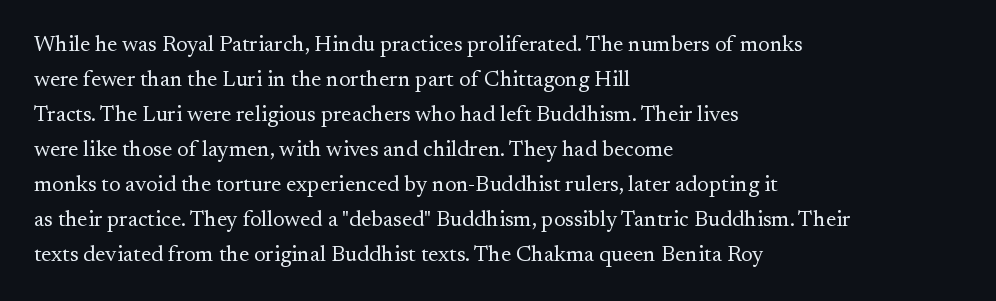
Q: Is the text bold? A: No.
Q: Is the text italic (slanted)? A: No, it is upright.
Q: Is the text underlined? A: No.
Q: How is the paragraph aligned? A: Left-aligned.
Q: Is the spacing between letters normal or unusually wide? A: Normal.
Q: Is the spacing between lines tight, normal or loose? A: Normal.
